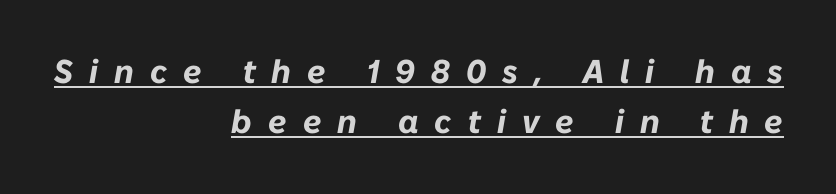
Observe the lean: these are italic letterforms. Character widths vary here, with narrow letters taking less room than wide ones. Vertical spacing — default. Glyph-to-glyph distance is far greater than everyday printed text. Heavy-handed strokes throughout: this text is bold.
